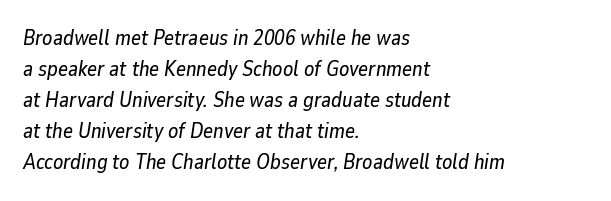
Compared with ordinary roman type, these characters are visibly tilted. Caption: multi-line text, flush left, ragged right. You could call the tracking neutral — neither tight nor loose. Only glyphs here, with clear space below each row. The rendering uses a moderate line-height, typical for paragraphs.
